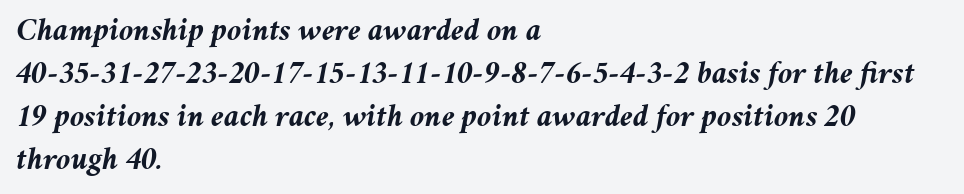
{"italic": "yes", "lean": "right", "slant_degrees": 11, "bold": "yes", "weight": "semibold", "width": "normal", "stroke_contrast": "medium", "x_height": "medium", "monospaced": "no", "underline": "no", "align": "left", "line_spacing": "normal", "line_spacing_ratio": 1.34, "letter_spacing": "normal", "letter_spacing_em": 0.0, "glyph_px": 32}
